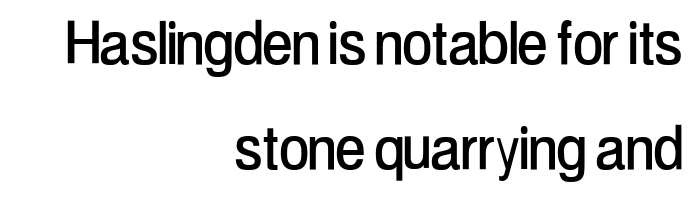
Q: Is the text italic (slanted)? A: No, it is upright.
Q: Is the typeface a serif or a sans-serif typeface? A: Sans-serif.
Q: Is the text underlined? A: No.
Q: How is the paragraph aligned? A: Right-aligned.
Q: Is the spacing between letters normal or unusually wide? A: Normal.
Q: Is the spacing between lines tight, normal or loose? A: Normal.
Q: Width (condensed, normal, or wide)? A: Condensed.
Q: Stroke contrast? A: Low.
Q: x-height? A: Medium.
Q: Monospaced? A: No.
